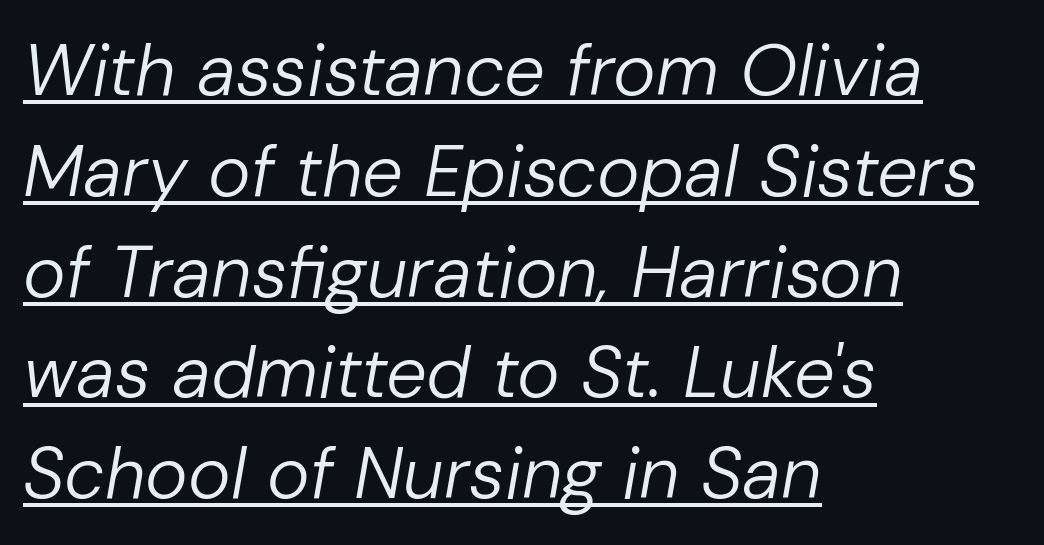
{"italic": "yes", "lean": "right", "slant_degrees": 10, "bold": "no", "weight": "regular", "width": "normal", "stroke_contrast": "low", "x_height": "medium", "monospaced": "no", "underline": "yes", "align": "left", "line_spacing": "normal", "line_spacing_ratio": 1.4, "letter_spacing": "normal", "letter_spacing_em": 0.0, "glyph_px": 72}
